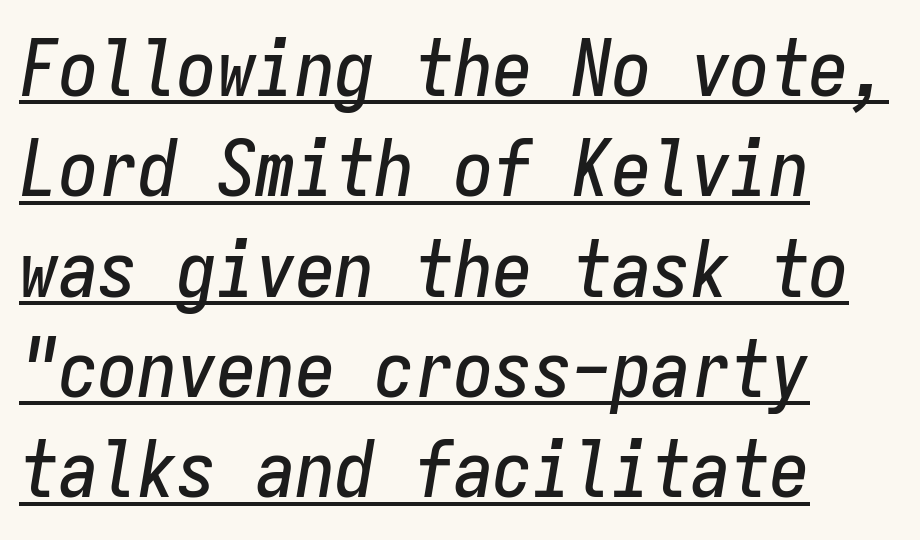
The face used here appears with an underline applied. Vertical spacing — default. Looking at the ascenders, they clearly lean. Note the uniform advance width — an 'i' takes as much space as an 'm'.
